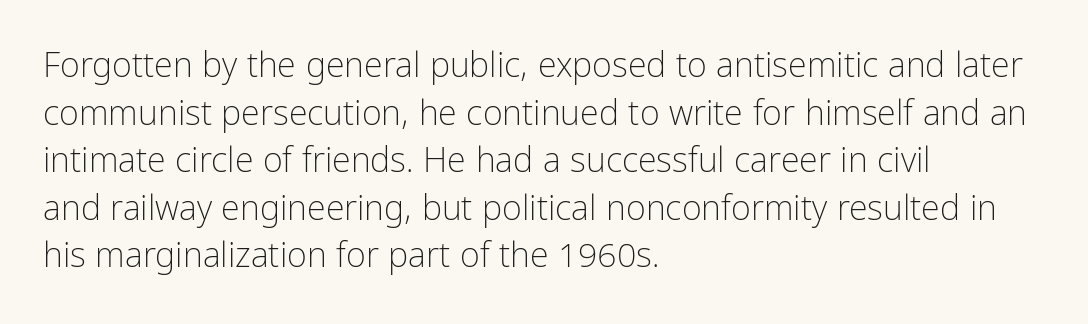
Q: Is the text bold? A: No.
Q: Is the text italic (slanted)? A: No, it is upright.
Q: Is the typeface a serif or a sans-serif typeface? A: Sans-serif.
Q: Is the text underlined? A: No.
Q: How is the paragraph aligned? A: Left-aligned.
Q: Is the spacing between letters normal or unusually wide? A: Normal.
Q: Is the spacing between lines tight, normal or loose? A: Normal.
Q: Width (condensed, normal, or wide)? A: Condensed.
Q: Stroke contrast? A: Low.
Q: x-height? A: Medium.
Q: Monospaced? A: No.
